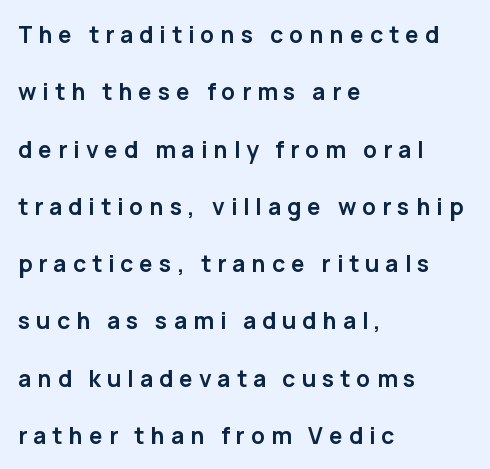
A typesetter would call this heavily tracked-out type. The lettering stays uniformly vertical, giving the passage a roman look. The lines are spread far apart with generous leading. The paragraph has a hard left edge and a soft right edge. Beneath every word, the page is bare. These lines carry a lot of weight — the face is fully bold.
